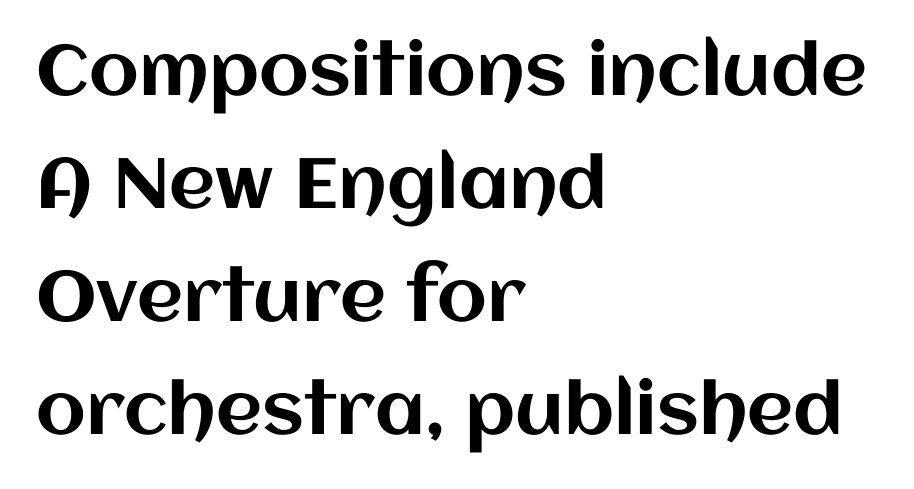
Q: Is the text italic (slanted)? A: No, it is upright.
Q: Is the text underlined? A: No.
Q: How is the paragraph aligned? A: Left-aligned.
Q: Is the spacing between letters normal or unusually wide? A: Normal.
Q: Is the spacing between lines tight, normal or loose? A: Normal.
Q: Width (condensed, normal, or wide)? A: Normal.
Q: Stroke contrast? A: Medium.
Q: x-height? A: Large.
Q: Monospaced? A: No.
